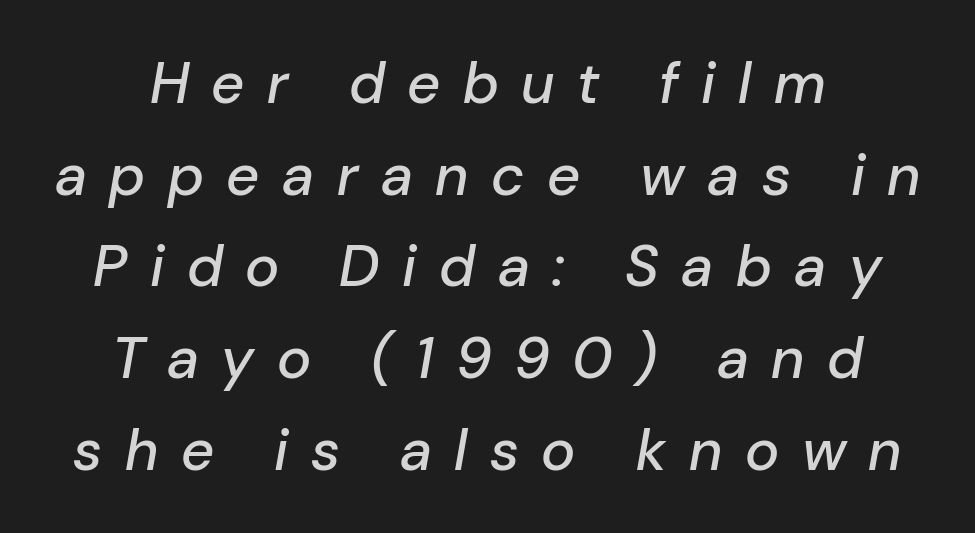
{"italic": "yes", "lean": "right", "slant_degrees": 10, "width": "normal", "stroke_contrast": "low", "x_height": "medium", "monospaced": "no", "underline": "no", "align": "center", "line_spacing": "normal", "line_spacing_ratio": 1.58, "letter_spacing": "wide", "letter_spacing_em": 0.39, "glyph_px": 58}
